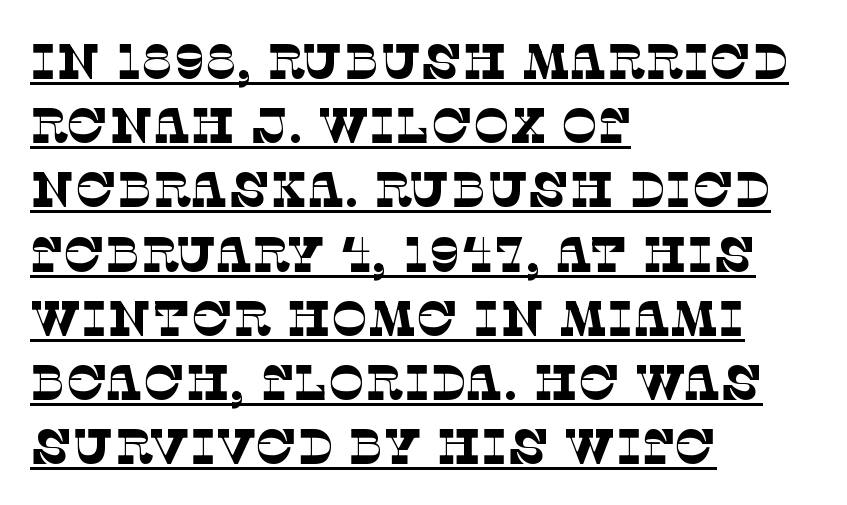
{"serif": "yes", "bold": "no", "weight": "thin", "width": "normal", "stroke_contrast": "low", "x_height": "large", "monospaced": "no", "underline": "yes", "align": "left", "line_spacing": "normal", "line_spacing_ratio": 1.31, "letter_spacing": "normal", "letter_spacing_em": 0.0, "glyph_px": 49}
